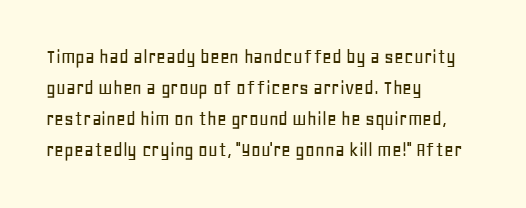
{"italic": "no", "underline": "no", "align": "left", "line_spacing": "normal", "line_spacing_ratio": 1.48, "letter_spacing": "normal", "letter_spacing_em": 0.0, "glyph_px": 21}
